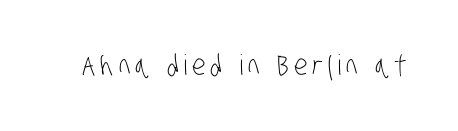
The image shows 28 px light, condensed sans-serif type; set not underlined; low stroke contrast and a large x-height.
